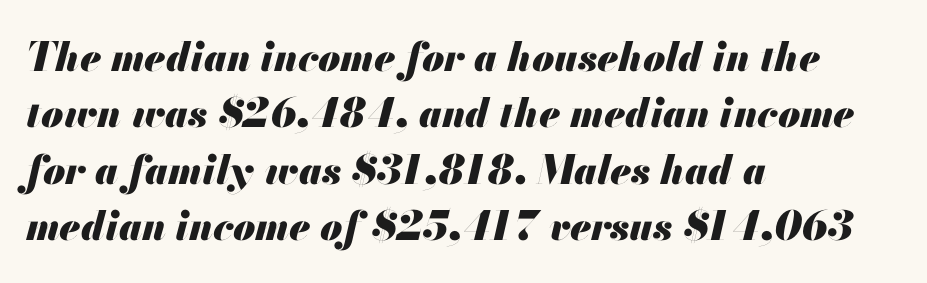
You can tell it's italic because the verticals aren't actually vertical. Does the weight exceed regular? Yes, all the way to bold. Each word holds together tightly as a unit, with standard inter-letter gaps. Leading: standard. Horizontally, the lines are justified to the leading edge only. The words here are not underlined.
